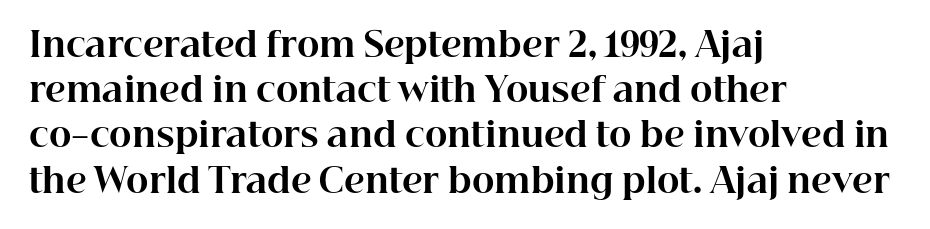
{"serif": "yes", "italic": "no", "bold": "yes", "weight": "bold", "width": "normal", "stroke_contrast": "high", "x_height": "medium", "monospaced": "no", "underline": "no", "align": "left", "line_spacing": "normal", "line_spacing_ratio": 1.33, "letter_spacing": "normal", "letter_spacing_em": 0.0, "glyph_px": 34}
